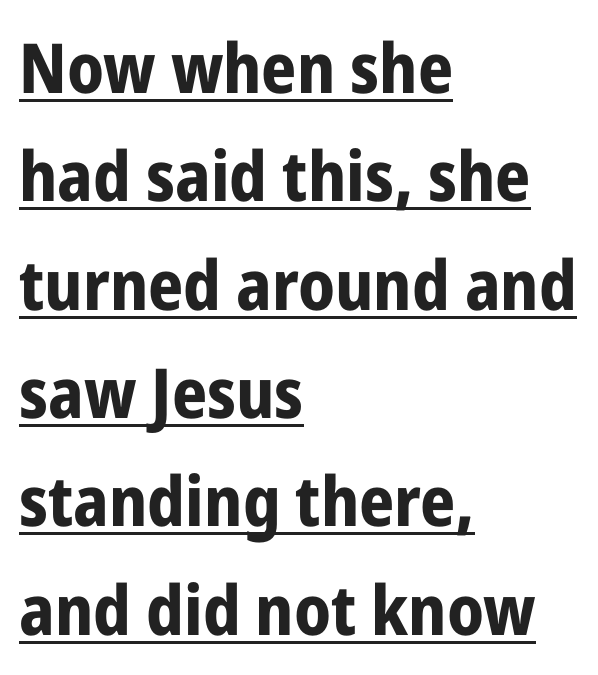
{"serif": "no", "italic": "no", "bold": "yes", "weight": "bold", "width": "condensed", "stroke_contrast": "low", "x_height": "medium", "monospaced": "no", "underline": "yes", "align": "left", "line_spacing": "normal", "line_spacing_ratio": 1.57, "letter_spacing": "normal", "letter_spacing_em": 0.0, "glyph_px": 69}
